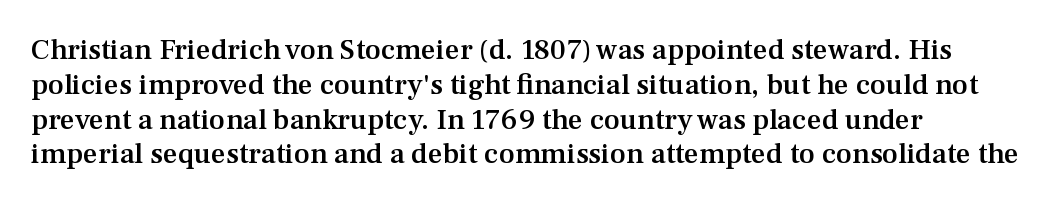
The image shows 29 px semibold serif type, upright; set line spacing 1.2x, normal letter spacing, not underlined; medium stroke contrast and a medium x-height.
